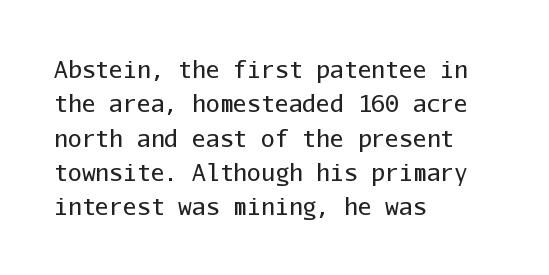
Q: Is the text bold? A: No.
Q: Is the text italic (slanted)? A: No, it is upright.
Q: Is the text underlined? A: No.
Q: How is the paragraph aligned? A: Left-aligned.
Q: Is the spacing between letters normal or unusually wide? A: Normal.
Q: Is the spacing between lines tight, normal or loose? A: Normal.
